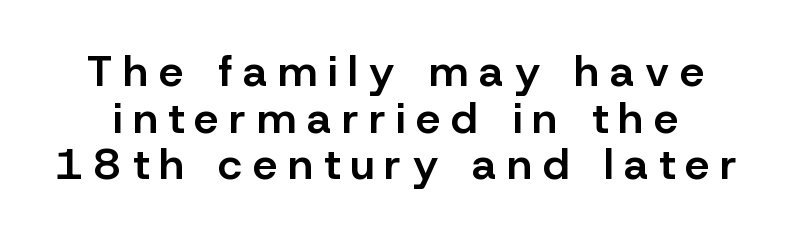
Check where the strokes stop: nothing finishes them off — pure sans. This sample has the flowing, uneven cadence of proportional lettering. Ascenders rise straight up at ninety degrees. Look at the stroke-to-counter ratio: somewhat heavy, a semibold. The foot of each line stays bare and open. Someone cranked the tracking dial way up on this one.
